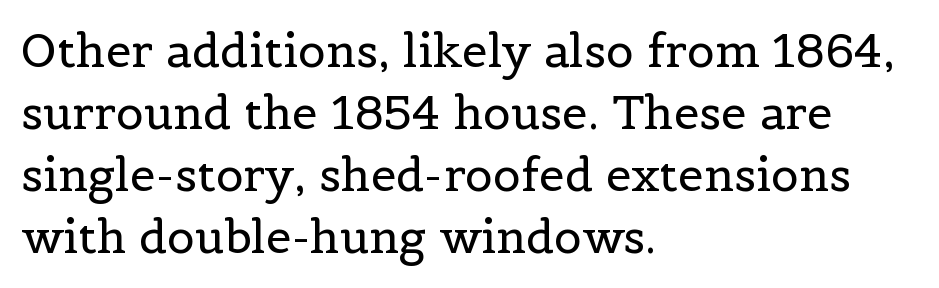
The image shows 46 px regular-weight serif type, upright; set left-aligned, normal line spacing (1.35x), normal letter spacing, not underlined; a medium x-height.
